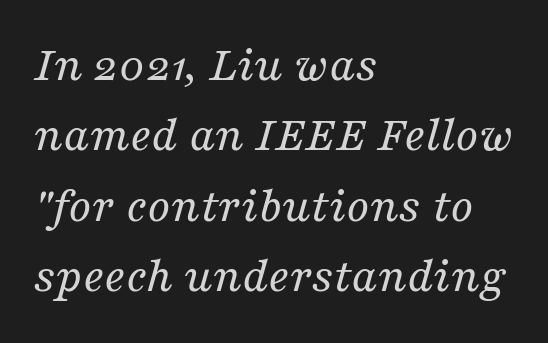
Q: Is the text bold? A: No.
Q: Is the text italic (slanted)? A: Yes, it leans right by about 16 degrees.
Q: Is the typeface a serif or a sans-serif typeface? A: Serif.
Q: Is the text underlined? A: No.
Q: How is the paragraph aligned? A: Left-aligned.
Q: Is the spacing between letters normal or unusually wide? A: Normal.
Q: Is the spacing between lines tight, normal or loose? A: Normal.
Q: Width (condensed, normal, or wide)? A: Normal.
Q: Stroke contrast? A: Medium.
Q: x-height? A: Medium.
Q: Monospaced? A: No.
